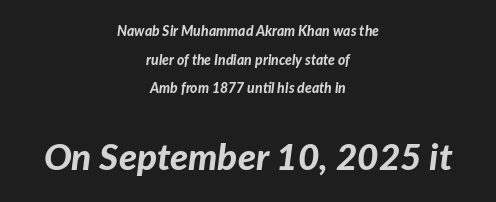
{"italic": "yes", "lean": "right", "slant_degrees": 7, "bold": "yes", "weight": "bold", "width": "normal", "stroke_contrast": "low", "x_height": "medium", "monospaced": "no", "underline": "no", "align": "center", "line_spacing": "loose", "line_spacing_ratio": 2.05, "letter_spacing": "normal", "letter_spacing_em": 0.0, "larger_block": "second", "size_ratio": 2.64, "glyph_px": 37}
